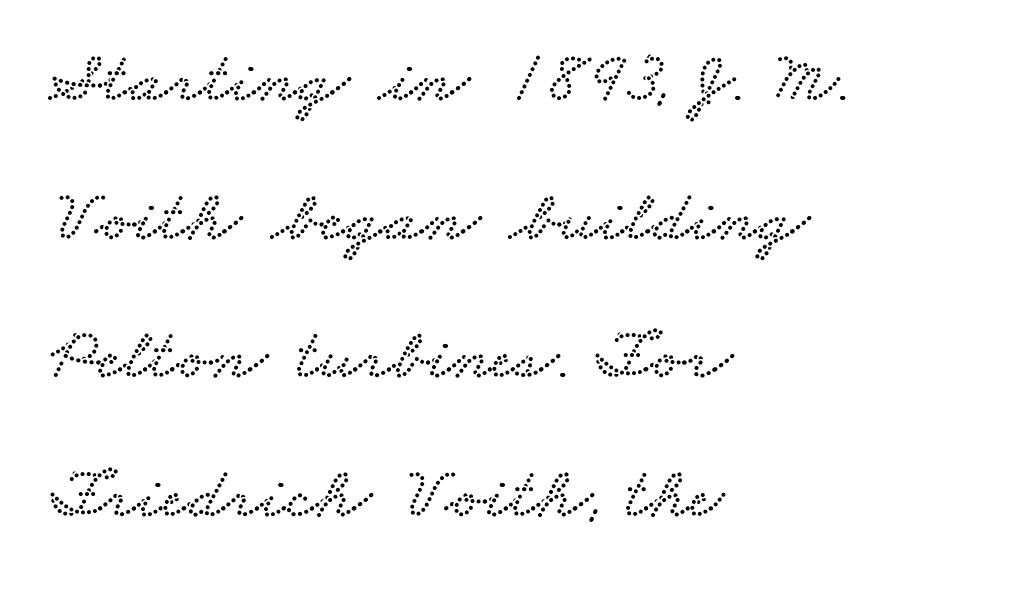
The image shows 73 px wide serif type; set left-aligned, loose line spacing (1.9x), normal letter spacing, not underlined; low stroke contrast and a small x-height.
